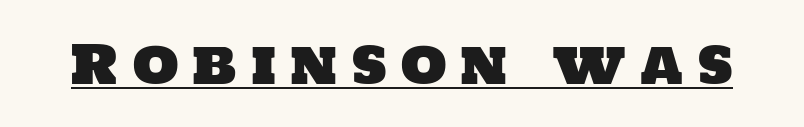
{"serif": "no", "width": "normal", "stroke_contrast": "low", "x_height": "large", "monospaced": "no", "underline": "yes", "letter_spacing": "wide", "letter_spacing_em": 0.27, "glyph_px": 53}
